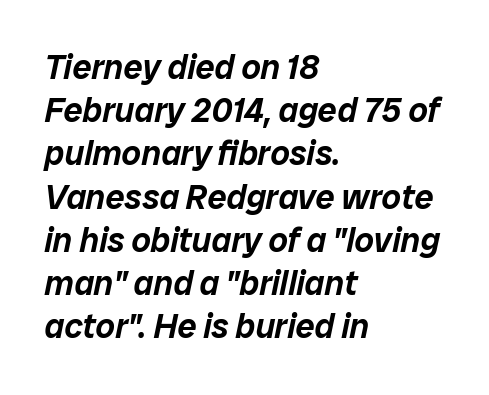
{"italic": "yes", "lean": "right", "slant_degrees": 12, "width": "normal", "stroke_contrast": "low", "x_height": "medium", "monospaced": "no", "underline": "no", "align": "left", "line_spacing": "normal", "line_spacing_ratio": 1.27, "letter_spacing": "normal", "letter_spacing_em": 0.0, "glyph_px": 34}
